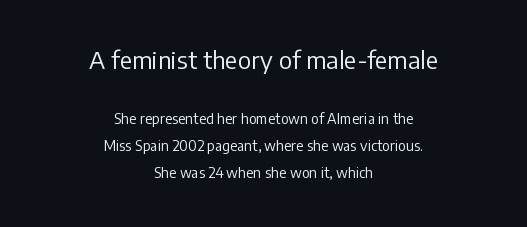
Q: Is the text bold? A: No.
Q: Is the text italic (slanted)? A: No, it is upright.
Q: Is the text underlined? A: No.
Q: How is the paragraph aligned? A: Centered.
Q: Is the spacing between letters normal or unusually wide? A: Normal.
Q: Is the spacing between lines tight, normal or loose? A: Loose.
Q: Which block of text is set in a larger size, the first (top) or the second (bottom)? A: The first (top) one.
